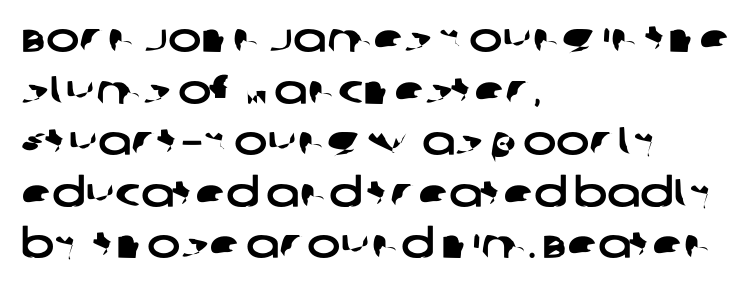
{"serif": "no", "width": "wide", "stroke_contrast": "low", "x_height": "large", "monospaced": "no", "underline": "no", "align": "left", "line_spacing": "normal", "line_spacing_ratio": 1.29, "letter_spacing": "normal", "letter_spacing_em": 0.0, "glyph_px": 40}
